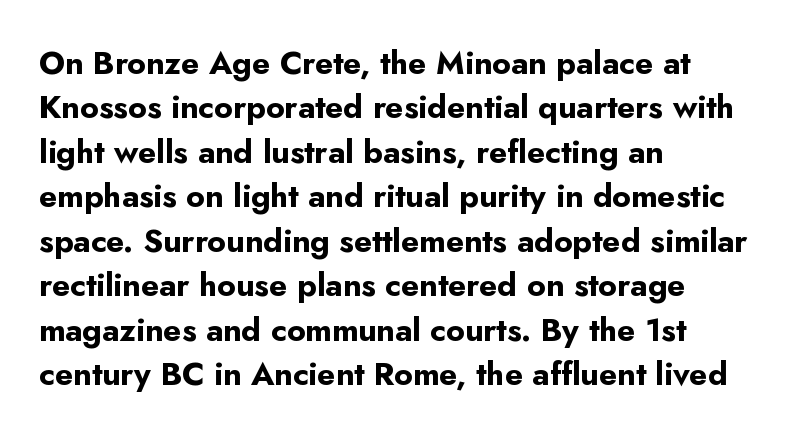
The image shows 32 px bold sans-serif type, upright; set left-aligned, normal line spacing (1.39x), normal letter spacing, not underlined; low stroke contrast and a small x-height.
